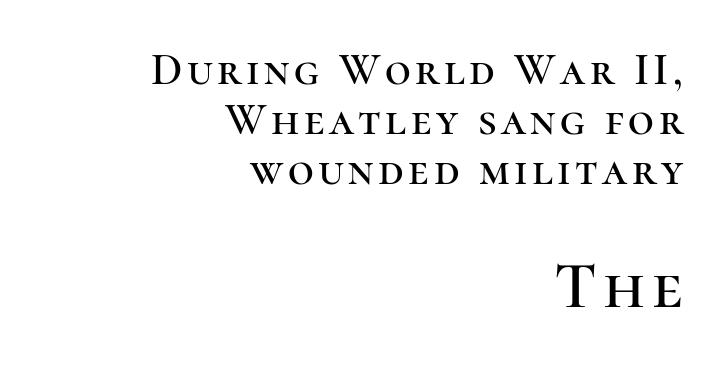
Spacing verdict: proportional, widths tailored to each character. Reading top to bottom, the characters get bigger at the block break. Do the letters lean? They stand straight. The passage shown is not underscored anywhere. The ragged edge is on the left, which tells us the setting is flush right. Compared with typical paragraphs, the rows here are closer together.
